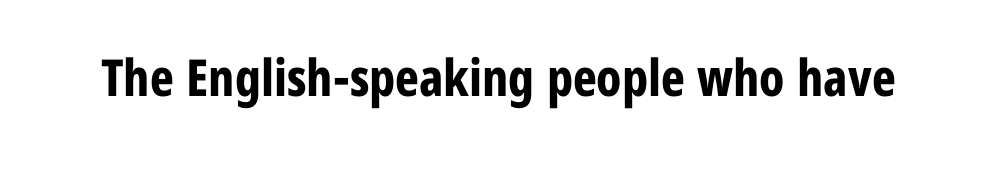
{"serif": "no", "italic": "no", "bold": "yes", "weight": "bold", "width": "condensed", "stroke_contrast": "low", "x_height": "medium", "monospaced": "no", "underline": "no", "letter_spacing": "normal", "letter_spacing_em": 0.0, "glyph_px": 51}
